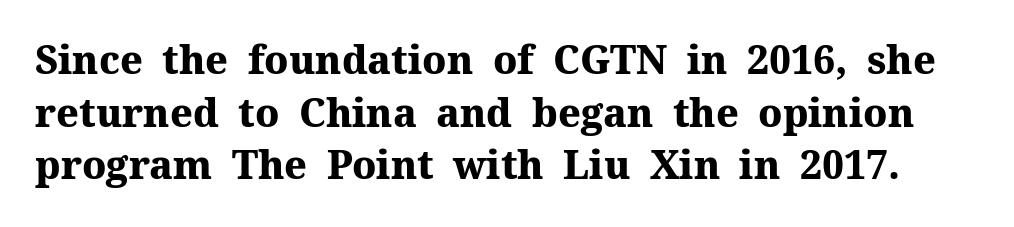
Q: Is the text bold? A: Yes.
Q: Is the text italic (slanted)? A: No, it is upright.
Q: Is the typeface a serif or a sans-serif typeface? A: Serif.
Q: Is the text underlined? A: No.
Q: Is the spacing between letters normal or unusually wide? A: Normal.
Q: Is the spacing between lines tight, normal or loose? A: Normal.
Q: Width (condensed, normal, or wide)? A: Normal.
Q: Stroke contrast? A: Medium.
Q: x-height? A: Medium.
Q: Monospaced? A: No.
